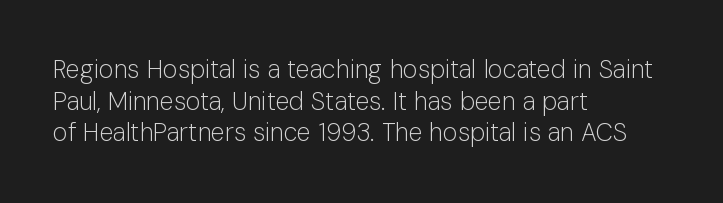
Q: Is the text bold? A: No.
Q: Is the text italic (slanted)? A: No, it is upright.
Q: Is the text underlined? A: No.
Q: How is the paragraph aligned? A: Left-aligned.
Q: Is the spacing between letters normal or unusually wide? A: Normal.
Q: Is the spacing between lines tight, normal or loose? A: Normal.
